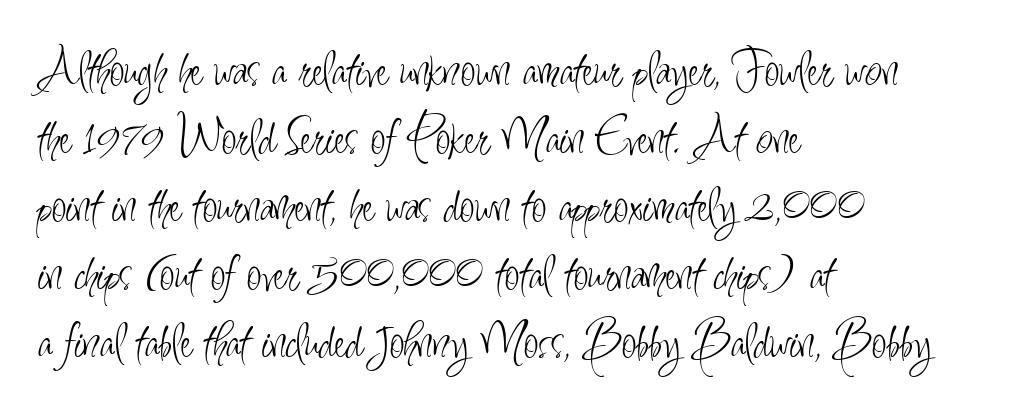
The image shows 54 px light, condensed sans-serif type; set left-aligned, normal line spacing (1.26x), normal letter spacing, not underlined; low stroke contrast and a small x-height.
